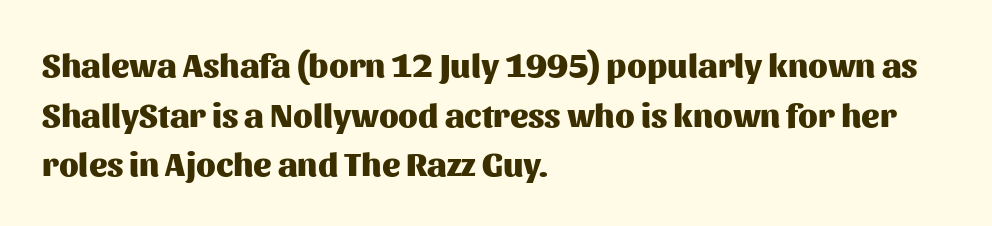
The image shows 34 px heavy sans-serif type, upright; set left-aligned, normal line spacing (1.46x), normal letter spacing, not underlined; medium stroke contrast and a medium x-height.
